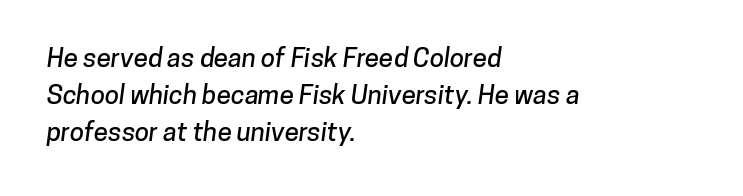
The image shows 26 px text type; set left-aligned, normal line spacing (1.43x), normal letter spacing, not underlined.
